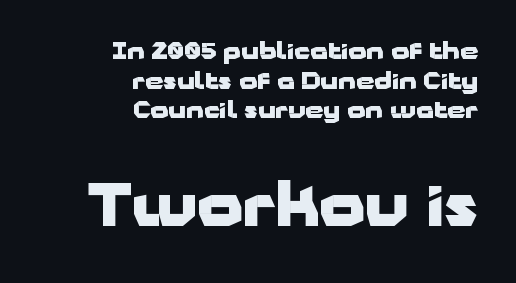
{"serif": "no", "italic": "no", "bold": "yes", "weight": "heavy", "width": "wide", "stroke_contrast": "low", "x_height": "medium", "monospaced": "no", "underline": "no", "align": "right", "line_spacing": "normal", "line_spacing_ratio": 1.29, "letter_spacing": "normal", "letter_spacing_em": 0.0, "larger_block": "second", "size_ratio": 2.52, "glyph_px": 58}
